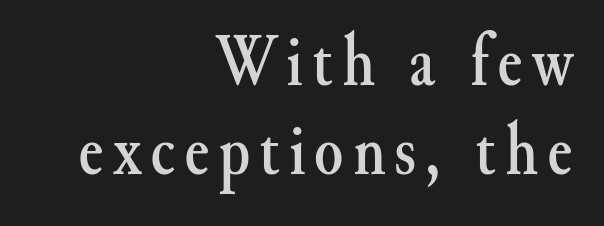
{"serif": "yes", "italic": "no", "width": "normal", "stroke_contrast": "medium", "x_height": "small", "monospaced": "no", "underline": "no", "align": "right", "line_spacing_ratio": 1.2, "glyph_px": 74}
